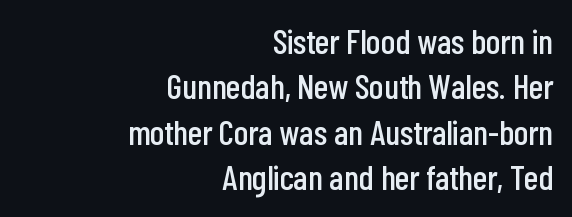
Normally led — the rows are evenly, conventionally spaced. The space directly below the letters is spotless. A typesetter would call this proportional, since set widths differ per character. This is roman type, the default non-slanted kind.
